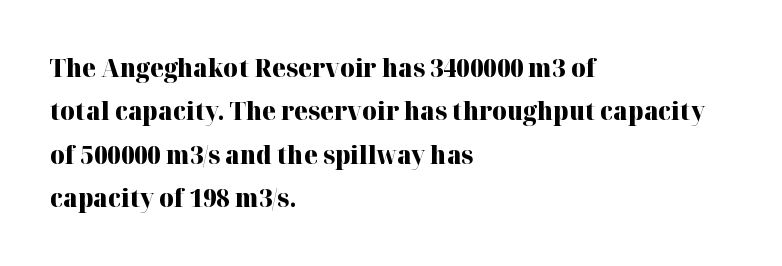
What stands out about the letter spacing? Nothing — it is the standard amount. The characters look thick and weighty, a clear bold. Is there any slant? The stems are plumb. Horizontal alignment here is leftward, the default for most running prose. Just letters on the line, the space beneath them empty.
